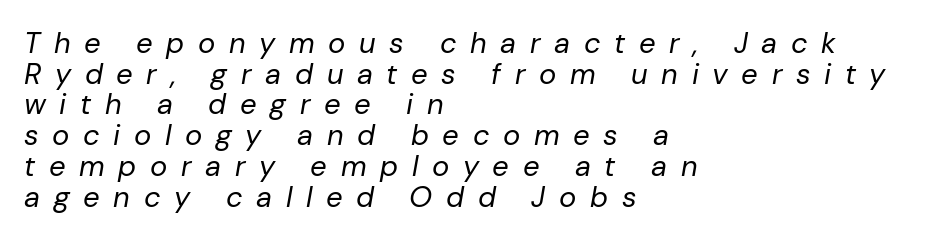
The image shows 29 px regular-weight type, italic (leaning right); set left-aligned, tight line spacing (1.06x), unusually wide letter spacing (+0.47 em), not underlined; low stroke contrast and a medium x-height.
